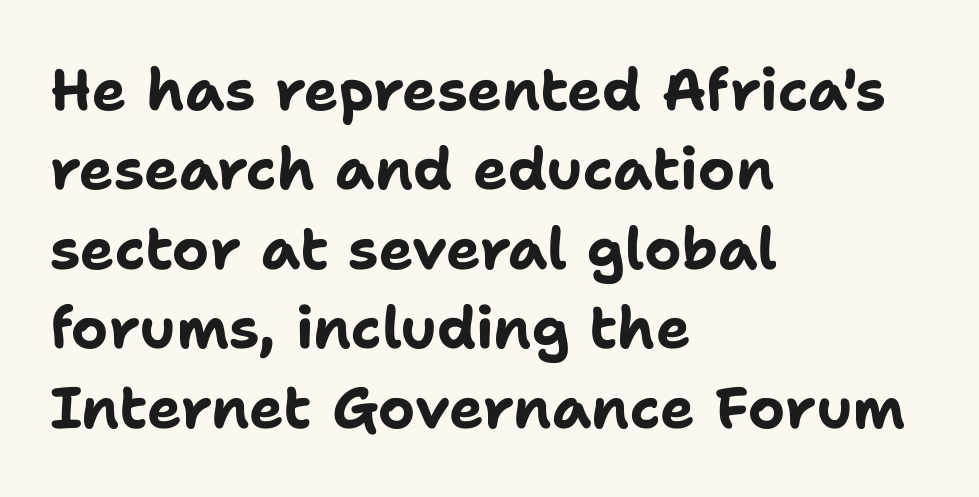
Q: Is the text bold? A: Yes.
Q: Is the text italic (slanted)? A: No, it is upright.
Q: Is the typeface a serif or a sans-serif typeface? A: Sans-serif.
Q: Is the text underlined? A: No.
Q: How is the paragraph aligned? A: Left-aligned.
Q: Is the spacing between letters normal or unusually wide? A: Normal.
Q: Is the spacing between lines tight, normal or loose? A: Normal.
Q: Width (condensed, normal, or wide)? A: Normal.
Q: Stroke contrast? A: Low.
Q: x-height? A: Medium.
Q: Monospaced? A: No.
